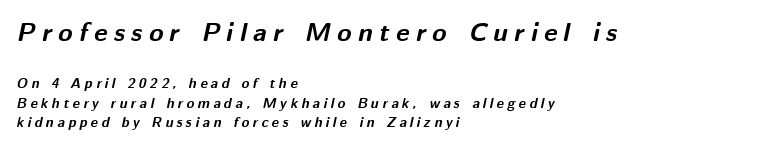
Q: Is the text bold? A: Yes.
Q: Is the text italic (slanted)? A: Yes, it leans right by about 12 degrees.
Q: Is the text underlined? A: No.
Q: How is the paragraph aligned? A: Left-aligned.
Q: Is the spacing between letters normal or unusually wide? A: Unusually wide.
Q: Is the spacing between lines tight, normal or loose? A: Normal.
Q: Which block of text is set in a larger size, the first (top) or the second (bottom)? A: The first (top) one.
